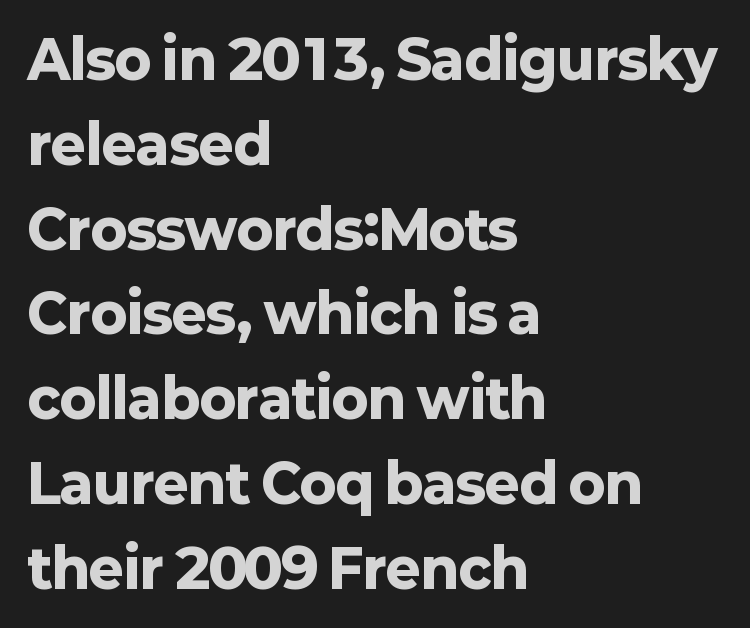
The image shows 53 px heavy sans-serif type, upright; set left-aligned, normal line spacing (1.6x), normal letter spacing, not underlined; low stroke contrast and a medium x-height.
